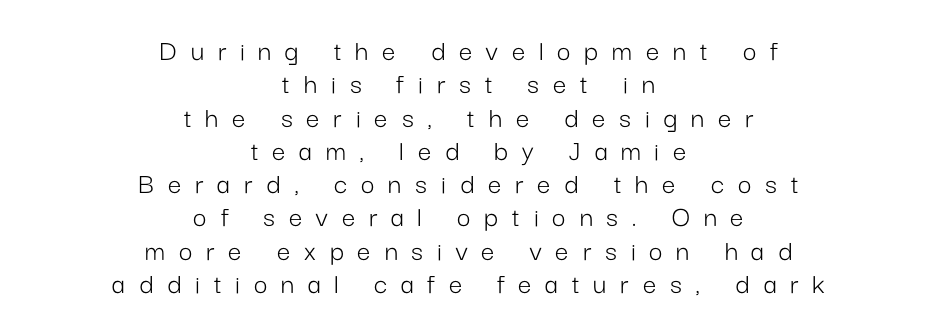
{"serif": "no", "italic": "no", "bold": "no", "weight": "light", "width": "normal", "stroke_contrast": "low", "x_height": "medium", "monospaced": "no", "underline": "no", "align": "center", "line_spacing": "tight", "line_spacing_ratio": 1.11, "letter_spacing": "wide", "letter_spacing_em": 0.46, "glyph_px": 30}
